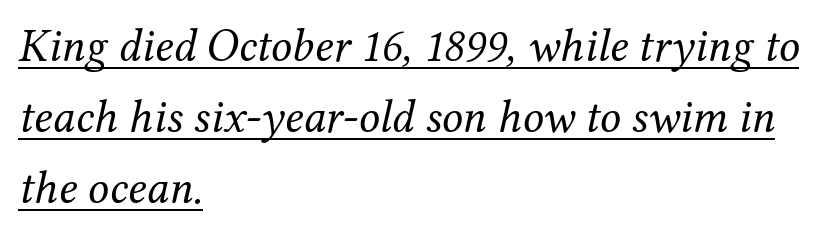
{"serif": "yes", "italic": "yes", "lean": "right", "slant_degrees": 12, "bold": "no", "weight": "regular", "width": "normal", "stroke_contrast": "medium", "x_height": "medium", "monospaced": "no", "underline": "yes", "align": "left", "line_spacing": "normal", "line_spacing_ratio": 1.51, "letter_spacing": "normal", "letter_spacing_em": 0.0, "glyph_px": 47}
